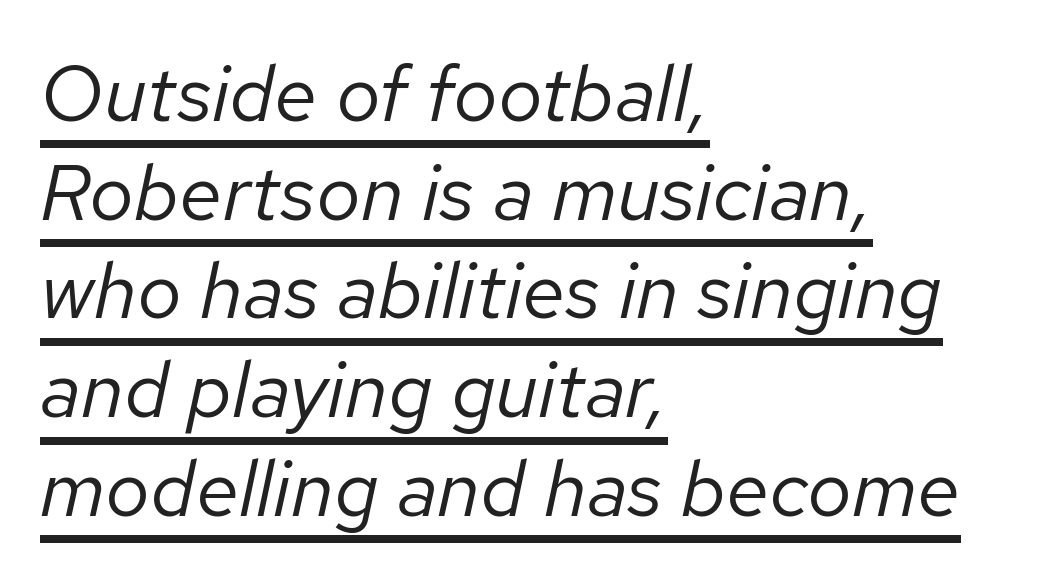
{"italic": "yes", "lean": "right", "slant_degrees": 12, "bold": "no", "weight": "regular", "width": "normal", "stroke_contrast": "low", "x_height": "medium", "monospaced": "no", "underline": "yes", "align": "left", "line_spacing": "normal", "line_spacing_ratio": 1.25, "letter_spacing": "normal", "letter_spacing_em": 0.0, "glyph_px": 79}
